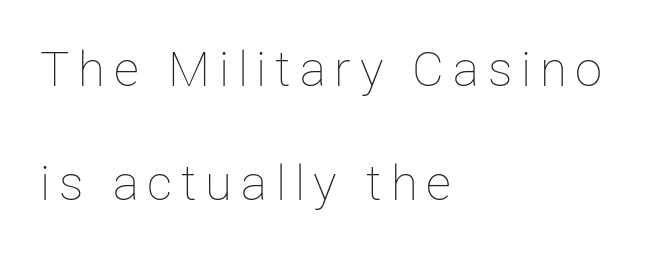
The image shows 49 px thin type, upright; set left-aligned, loose line spacing (2.33x), not underlined; low stroke contrast and a medium x-height.
